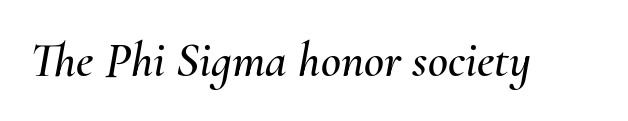
The image shows 49 px text type, italic (leaning right); set normal letter spacing, not underlined; medium stroke contrast and a small x-height.
